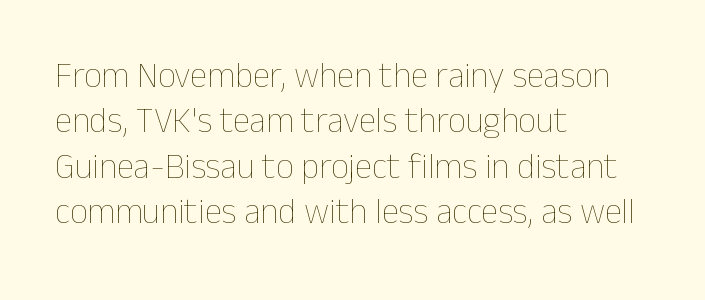
Q: Is the text bold? A: No.
Q: Is the text italic (slanted)? A: No, it is upright.
Q: Is the text underlined? A: No.
Q: How is the paragraph aligned? A: Left-aligned.
Q: Is the spacing between letters normal or unusually wide? A: Normal.
Q: Is the spacing between lines tight, normal or loose? A: Normal.
Q: Width (condensed, normal, or wide)? A: Normal.
Q: Stroke contrast? A: Low.
Q: x-height? A: Medium.
Q: Monospaced? A: No.
